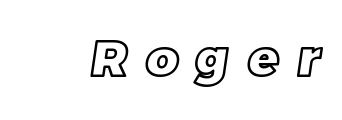
{"width": "normal", "x_height": "large", "monospaced": "no", "underline": "no", "letter_spacing": "wide", "letter_spacing_em": 0.37, "glyph_px": 50}
